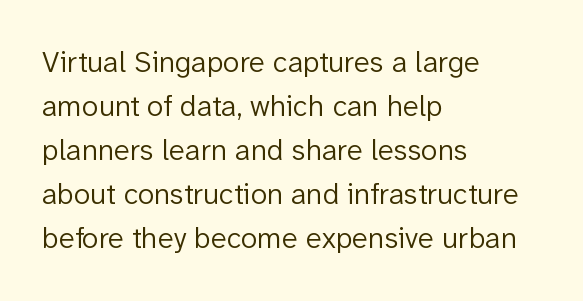
The image shows 30 px light sans-serif type, upright; set left-aligned, normal line spacing (1.47x), normal letter spacing, not underlined; low stroke contrast and a medium x-height.
